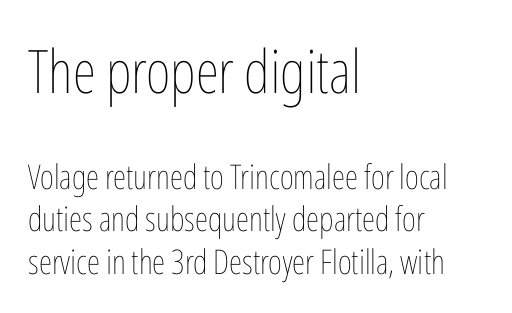
{"italic": "no", "bold": "no", "weight": "thin", "width": "condensed", "stroke_contrast": "low", "x_height": "medium", "monospaced": "no", "underline": "no", "align": "left", "line_spacing": "normal", "line_spacing_ratio": 1.26, "letter_spacing": "normal", "letter_spacing_em": 0.0, "larger_block": "first", "size_ratio": 1.76, "glyph_px": 60}
